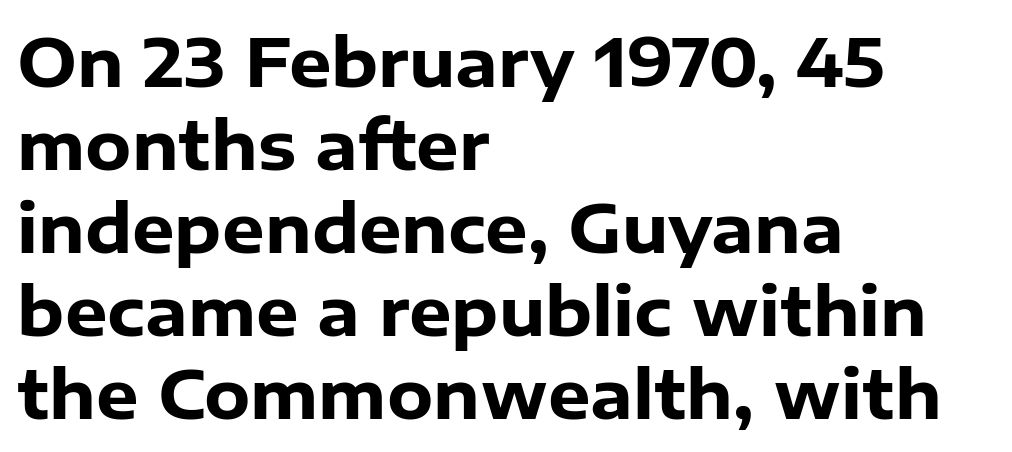
Q: Is the text bold? A: Yes.
Q: Is the text italic (slanted)? A: No, it is upright.
Q: Is the typeface a serif or a sans-serif typeface? A: Sans-serif.
Q: Is the text underlined? A: No.
Q: How is the paragraph aligned? A: Left-aligned.
Q: Is the spacing between letters normal or unusually wide? A: Normal.
Q: Width (condensed, normal, or wide)? A: Normal.
Q: Stroke contrast? A: Low.
Q: x-height? A: Medium.
Q: Monospaced? A: No.
